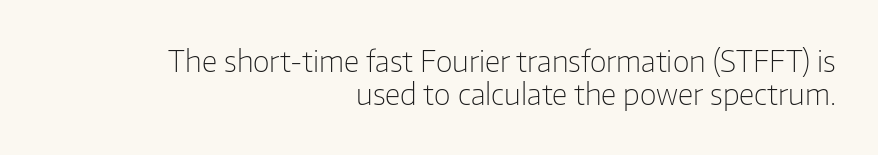
These lines are composed in type without serifs. Words appear dense and cohesive because spacing is normal. The face used here is proportionally spaced, like ordinary book or web type. This rendering uses right alignment, leaving the left contour irregular. The specimen reads as upright at a glance.
